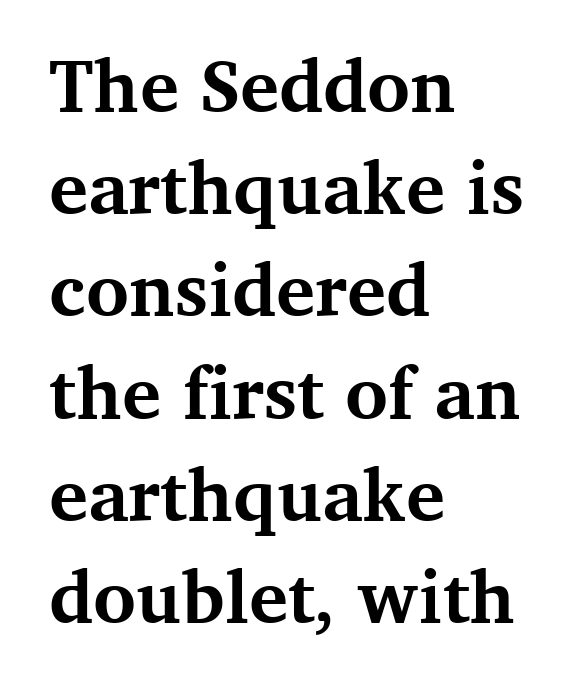
Nobody touched the tracking dial on this one. This sample uses an upright cut, with every glyph sitting square on the baseline. The gap between lines stays unmarked. Is this a fixed-width face? No — the glyphs have proportional, varying widths. On the weight axis this lands at bold, roughly 700.
